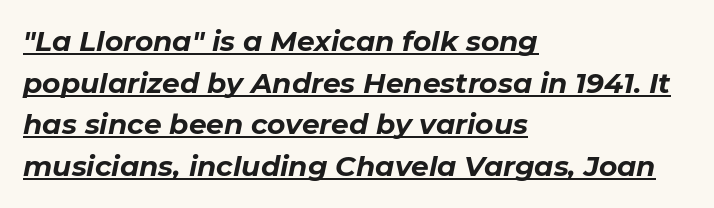
{"italic": "yes", "lean": "right", "slant_degrees": 11, "bold": "yes", "weight": "bold", "width": "normal", "stroke_contrast": "low", "x_height": "medium", "monospaced": "no", "underline": "yes", "align": "left", "line_spacing": "normal", "line_spacing_ratio": 1.49, "letter_spacing": "normal", "letter_spacing_em": 0.0, "glyph_px": 28}
